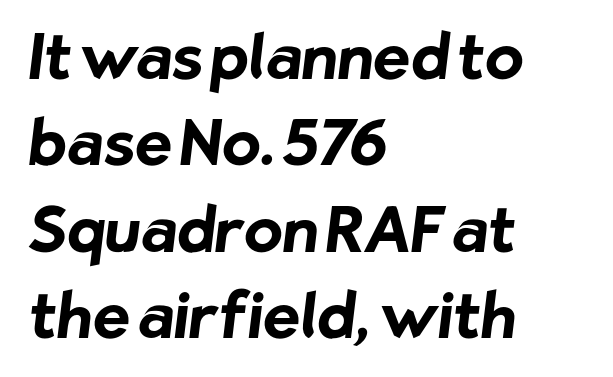
The leading is moderate, giving the passage an even texture. Short note: letters normally spaced. Spacing verdict: proportional, widths tailored to each character. Every row of glyphs begins at an identical x-position on the left. The text was rendered using a sans face with plain stroke endings.
